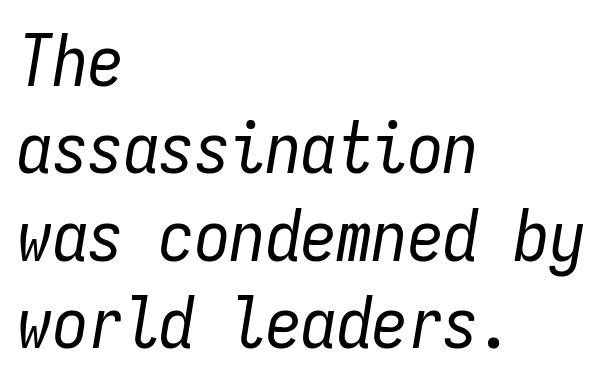
{"italic": "yes", "lean": "right", "slant_degrees": 9, "bold": "no", "weight": "regular", "width": "condensed", "stroke_contrast": "low", "x_height": "medium", "monospaced": "yes", "underline": "no", "align": "left", "line_spacing_ratio": 1.23, "letter_spacing": "normal", "letter_spacing_em": 0.0, "glyph_px": 71}
